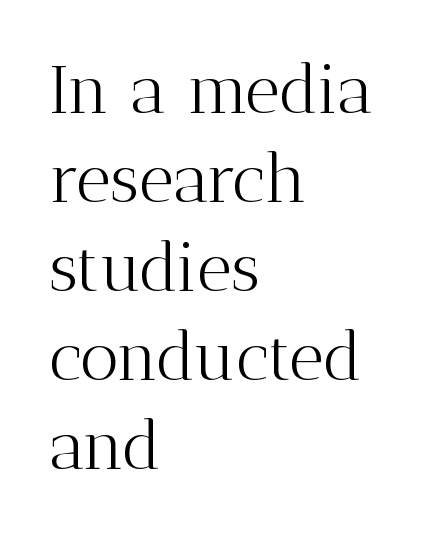
The image shows 68 px light serif type, upright; set left-aligned, normal line spacing (1.31x), normal letter spacing, not underlined; medium stroke contrast and a medium x-height.
